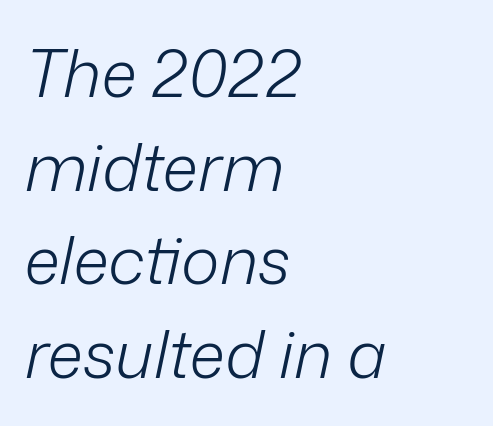
Q: Is the text bold? A: No.
Q: Is the text italic (slanted)? A: Yes, it leans right by about 12 degrees.
Q: Is the text underlined? A: No.
Q: How is the paragraph aligned? A: Left-aligned.
Q: Is the spacing between letters normal or unusually wide? A: Normal.
Q: Is the spacing between lines tight, normal or loose? A: Normal.
Q: Width (condensed, normal, or wide)? A: Normal.
Q: Stroke contrast? A: Low.
Q: x-height? A: Medium.
Q: Monospaced? A: No.
